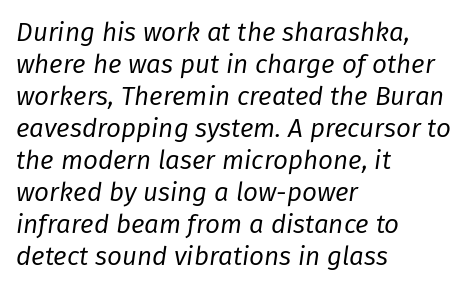
{"italic": "yes", "lean": "right", "slant_degrees": 8, "bold": "no", "underline": "no", "align": "left", "line_spacing_ratio": 1.23, "letter_spacing": "normal", "letter_spacing_em": 0.0, "glyph_px": 26}
